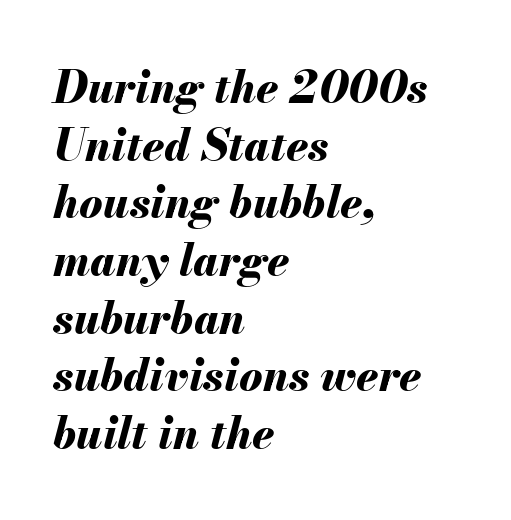
{"italic": "yes", "lean": "right", "slant_degrees": 13, "bold": "yes", "weight": "bold", "width": "normal", "stroke_contrast": "medium", "x_height": "small", "monospaced": "no", "underline": "no", "align": "left", "line_spacing": "normal", "line_spacing_ratio": 1.31, "letter_spacing": "normal", "letter_spacing_em": 0.0, "glyph_px": 44}
